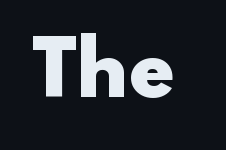
Q: Is the text bold? A: Yes.
Q: Is the text italic (slanted)? A: No, it is upright.
Q: Is the typeface a serif or a sans-serif typeface? A: Sans-serif.
Q: Is the text underlined? A: No.
Q: Is the spacing between letters normal or unusually wide? A: Normal.
Q: Width (condensed, normal, or wide)? A: Wide.
Q: Stroke contrast? A: Low.
Q: x-height? A: Small.
Q: Monospaced? A: No.
